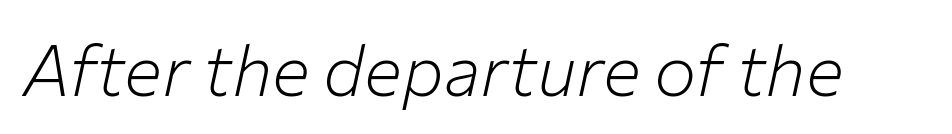
Q: Is the text bold? A: No.
Q: Is the text italic (slanted)? A: Yes, it leans right by about 12 degrees.
Q: Is the text underlined? A: No.
Q: Is the spacing between letters normal or unusually wide? A: Normal.
Q: Width (condensed, normal, or wide)? A: Normal.
Q: Stroke contrast? A: Low.
Q: x-height? A: Medium.
Q: Monospaced? A: No.
